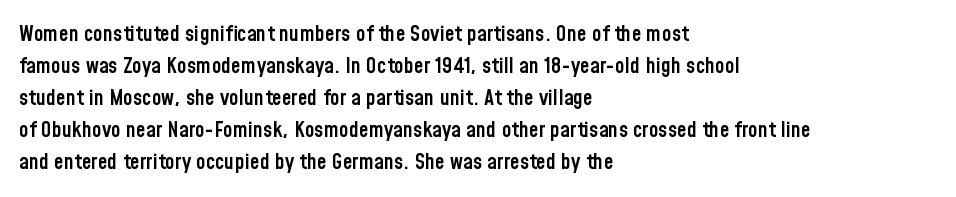
A typesetter would mark this as roman, not italic. If you drew a ruler down the left edge, every line would touch it. Look at the tracking — it's just the regular setting, nothing added. Regular leading.
